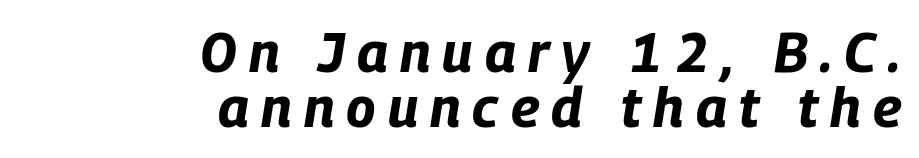
The passage shown is not underscored anywhere. Weight: bold. A typesetter would call this proportional, since set widths differ per character. Spacing between characters has been opened up far beyond the box default. This sample uses an oblique cut, with every glyph tilted off the vertical.
